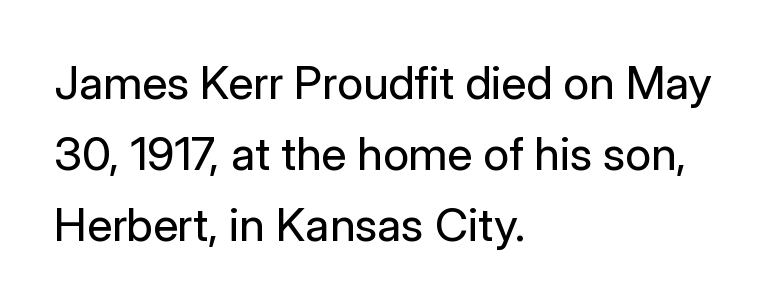
Q: Is the text bold? A: No.
Q: Is the text italic (slanted)? A: No, it is upright.
Q: Is the typeface a serif or a sans-serif typeface? A: Sans-serif.
Q: Is the text underlined? A: No.
Q: How is the paragraph aligned? A: Left-aligned.
Q: Is the spacing between letters normal or unusually wide? A: Normal.
Q: Is the spacing between lines tight, normal or loose? A: Normal.
Q: Width (condensed, normal, or wide)? A: Normal.
Q: Stroke contrast? A: Low.
Q: x-height? A: Medium.
Q: Monospaced? A: No.
